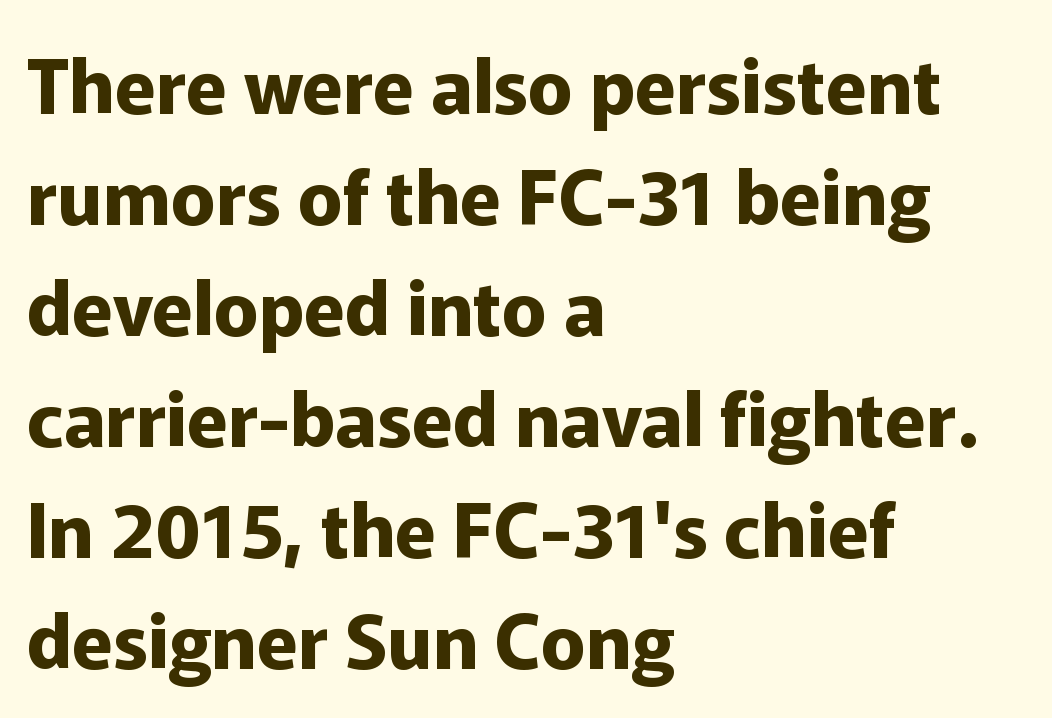
{"serif": "no", "italic": "no", "bold": "yes", "weight": "bold", "width": "normal", "stroke_contrast": "low", "x_height": "medium", "monospaced": "no", "underline": "no", "align": "left", "line_spacing": "normal", "line_spacing_ratio": 1.48, "letter_spacing": "normal", "letter_spacing_em": 0.0, "glyph_px": 75}
